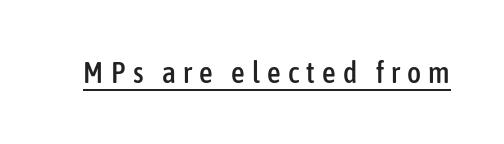
Q: Is the text italic (slanted)? A: No, it is upright.
Q: Is the typeface a serif or a sans-serif typeface? A: Sans-serif.
Q: Is the text underlined? A: Yes.
Q: Is the spacing between letters normal or unusually wide? A: Unusually wide.
Q: Width (condensed, normal, or wide)? A: Condensed.
Q: Stroke contrast? A: Low.
Q: x-height? A: Medium.
Q: Monospaced? A: No.
